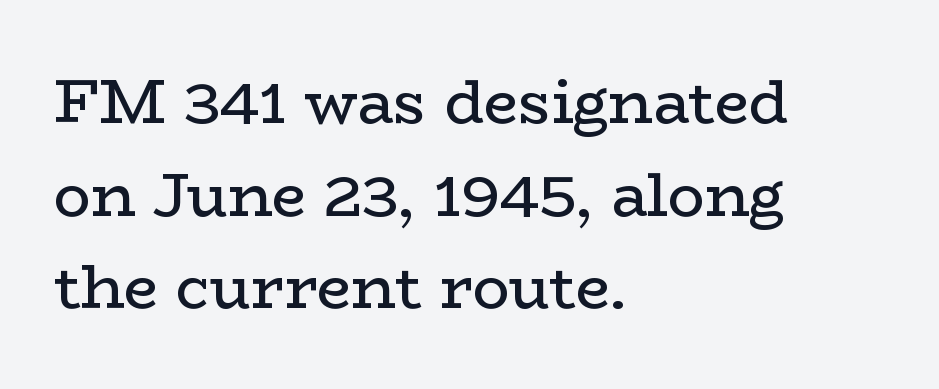
Weight: regular or lighter. Does extra space separate the letters? No, they use regular spacing. Each letter keeps its own natural width here, so spacing adapts to shape. One glance says typical: line gaps are just what's usual.
